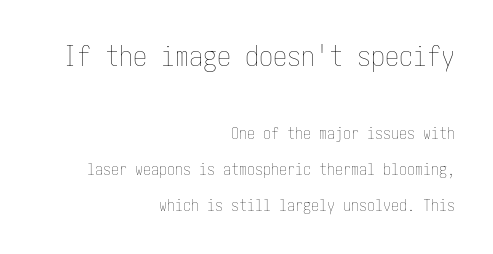
The image shows 28 px thin, condensed type, upright; set right-aligned, loose line spacing (2.24x), normal letter spacing, not underlined; the first (top) block is 1.75x larger; low stroke contrast and a medium x-height.
